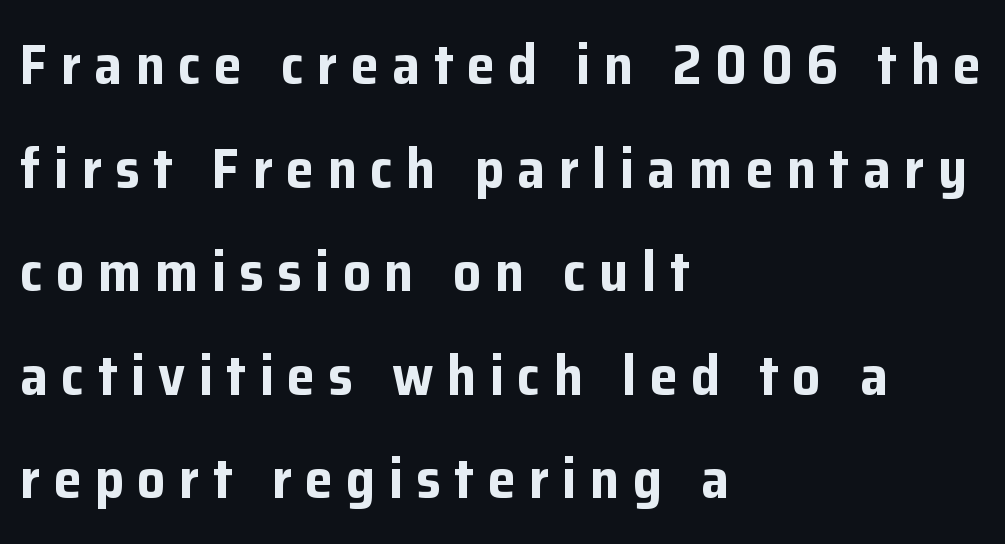
Do the letters lean? They stand straight. Underline: absent. Stroke thickness is high; the sample reads as a true bold. Looks like regular typesetting: each glyph gets only the width it needs.
